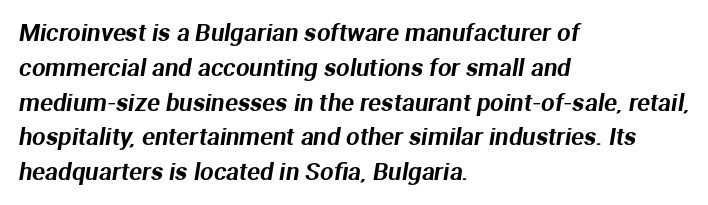
Q: Is the text underlined? A: No.
Q: How is the paragraph aligned? A: Left-aligned.
Q: Is the spacing between letters normal or unusually wide? A: Normal.
Q: Is the spacing between lines tight, normal or loose? A: Normal.
